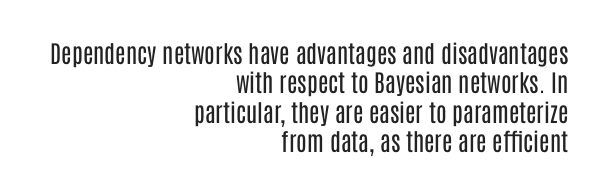
The image shows 24 px text type, upright; set right-aligned, line spacing 1.22x, normal letter spacing, not underlined.
